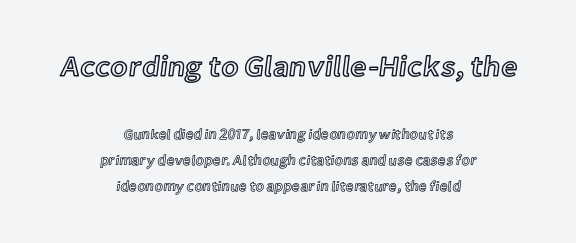
The image shows 29 px text type; set centered, line spacing 1.88x, normal letter spacing, not underlined; the first (top) block is 2.07x larger; a medium x-height.
